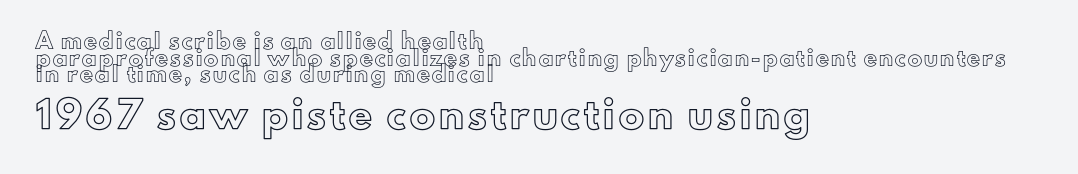
{"italic": "no", "underline": "no", "align": "left", "line_spacing_ratio": 1.18, "larger_block": "second", "size_ratio": 1.79, "glyph_px": 25}
